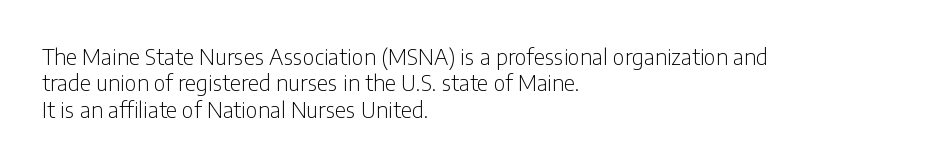
This sample uses an upright cut, with every glyph sitting square on the baseline. Underlining? Definitely not there. Heaviness? Minimal to ordinary, like unemphasized prose. Short note: letters normally spaced. Where is the straight margin? On the left.
